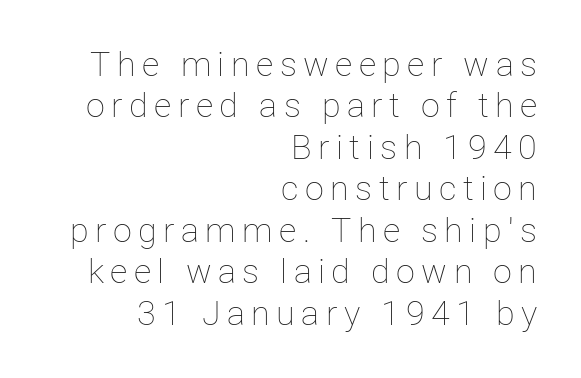
Q: Is the text bold? A: No.
Q: Is the text italic (slanted)? A: No, it is upright.
Q: Is the text underlined? A: No.
Q: How is the paragraph aligned? A: Right-aligned.
Q: Width (condensed, normal, or wide)? A: Normal.
Q: Stroke contrast? A: Low.
Q: x-height? A: Medium.
Q: Monospaced? A: No.
